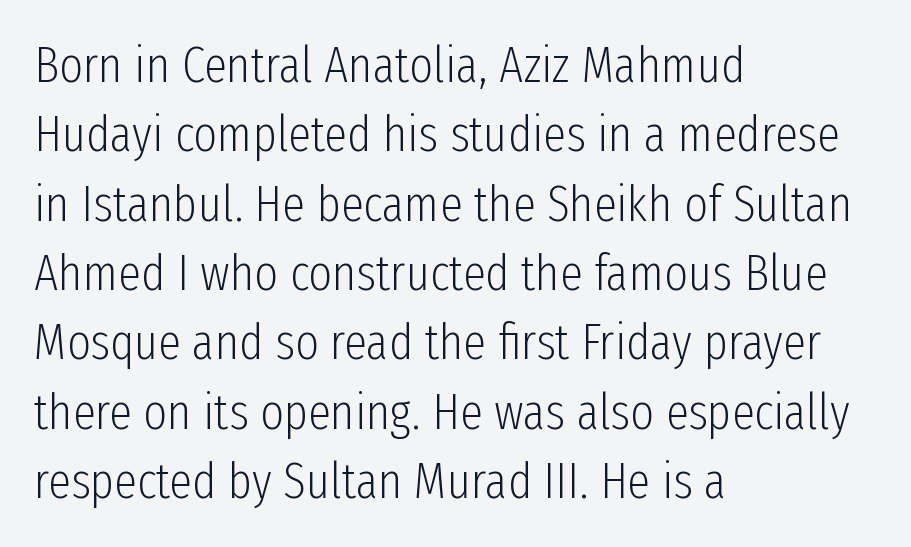
The image shows 51 px light, condensed sans-serif type, upright; set left-aligned, normal line spacing (1.36x), normal letter spacing, not underlined; low stroke contrast and a medium x-height.
